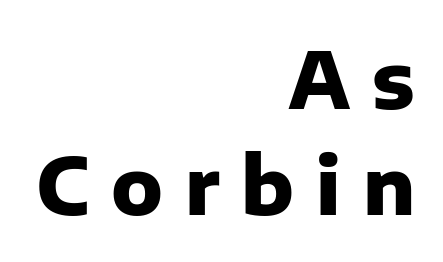
{"serif": "no", "italic": "no", "bold": "yes", "weight": "heavy", "width": "normal", "stroke_contrast": "low", "x_height": "medium", "monospaced": "no", "underline": "no", "align": "right", "line_spacing": "normal", "line_spacing_ratio": 1.36, "letter_spacing": "wide", "letter_spacing_em": 0.28, "glyph_px": 78}
